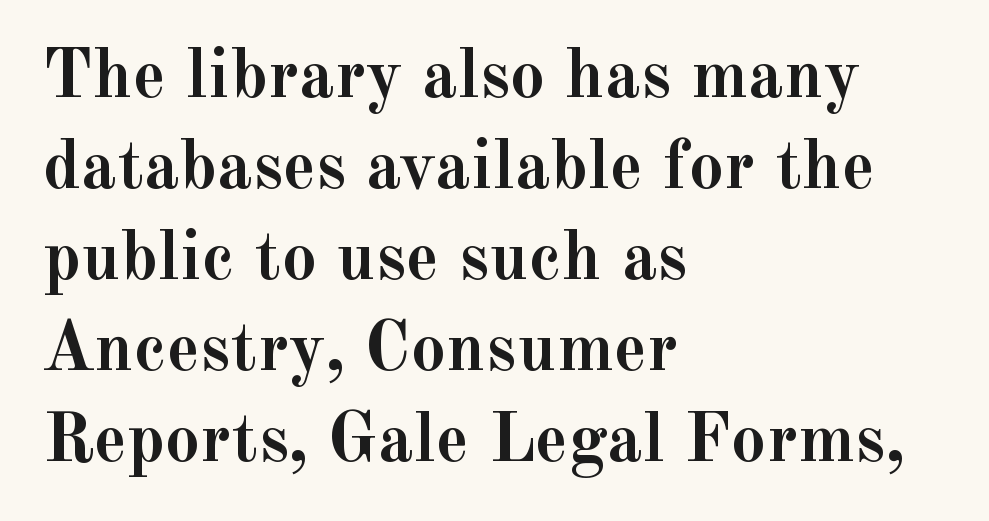
Q: Is the text bold? A: Yes.
Q: Is the text italic (slanted)? A: No, it is upright.
Q: Is the typeface a serif or a sans-serif typeface? A: Serif.
Q: Is the text underlined? A: No.
Q: How is the paragraph aligned? A: Left-aligned.
Q: Is the spacing between letters normal or unusually wide? A: Normal.
Q: Is the spacing between lines tight, normal or loose? A: Normal.
Q: Width (condensed, normal, or wide)? A: Normal.
Q: x-height? A: Small.
Q: Monospaced? A: No.
